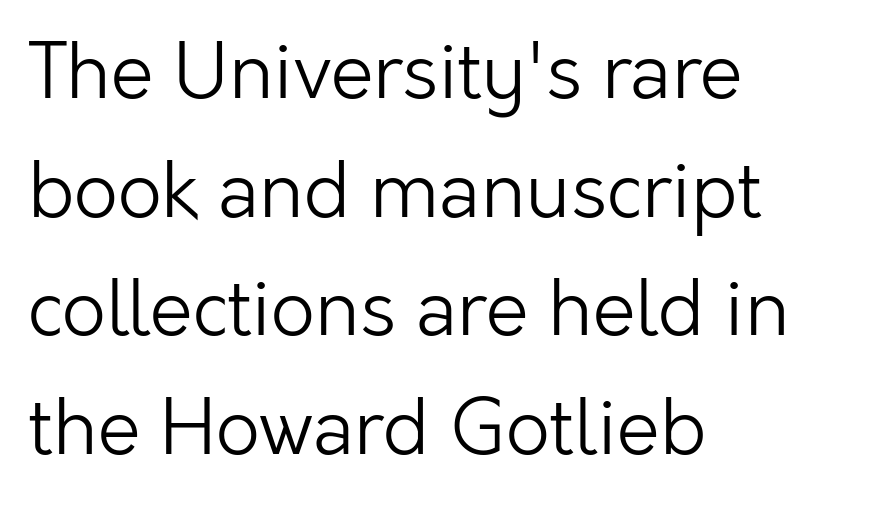
The image shows 77 px light sans-serif type, upright; set left-aligned, normal line spacing (1.54x), normal letter spacing, not underlined; low stroke contrast and a medium x-height.
